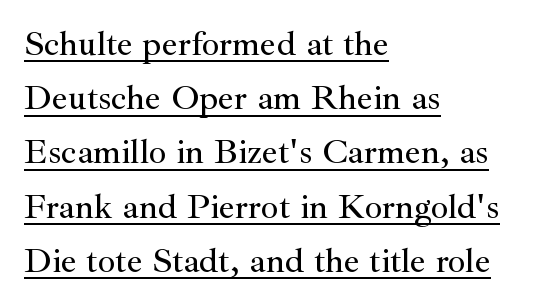
The image shows 35 px serif type, upright; set left-aligned, normal line spacing (1.55x), normal letter spacing, underlined; medium stroke contrast and a small x-height.
